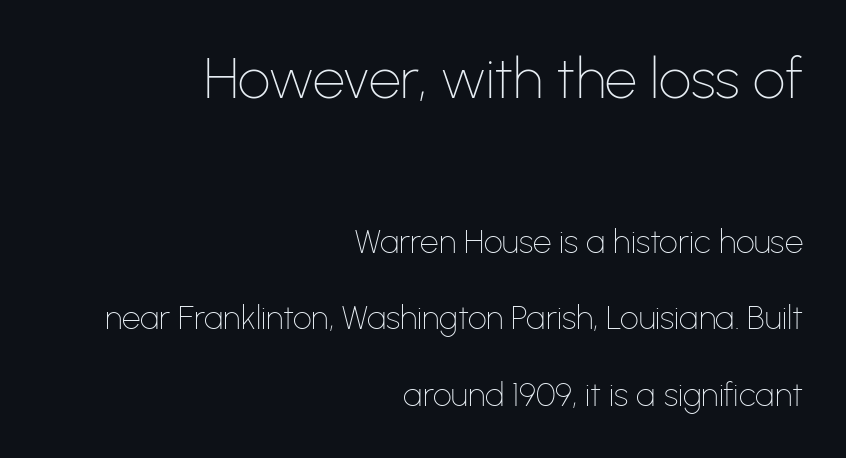
Q: Is the text bold? A: No.
Q: Is the text italic (slanted)? A: No, it is upright.
Q: Is the typeface a serif or a sans-serif typeface? A: Sans-serif.
Q: Is the text underlined? A: No.
Q: How is the paragraph aligned? A: Right-aligned.
Q: Is the spacing between letters normal or unusually wide? A: Normal.
Q: Is the spacing between lines tight, normal or loose? A: Loose.
Q: Which block of text is set in a larger size, the first (top) or the second (bottom)? A: The first (top) one.
Q: Width (condensed, normal, or wide)? A: Normal.
Q: Stroke contrast? A: Low.
Q: x-height? A: Medium.
Q: Monospaced? A: No.
